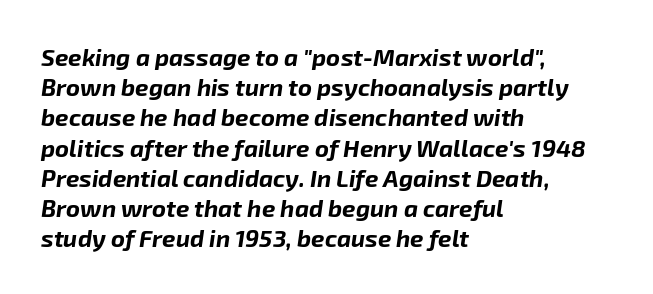
These lines sit exactly where default settings would place them. These lines are set flush left with a ragged right edge. Tracking here is standard; glyphs follow each other at the usual distance. Quick note: italic. These lines carry a lot of weight — the face is fully bold. Any mark beneath the type? The region is blank.
